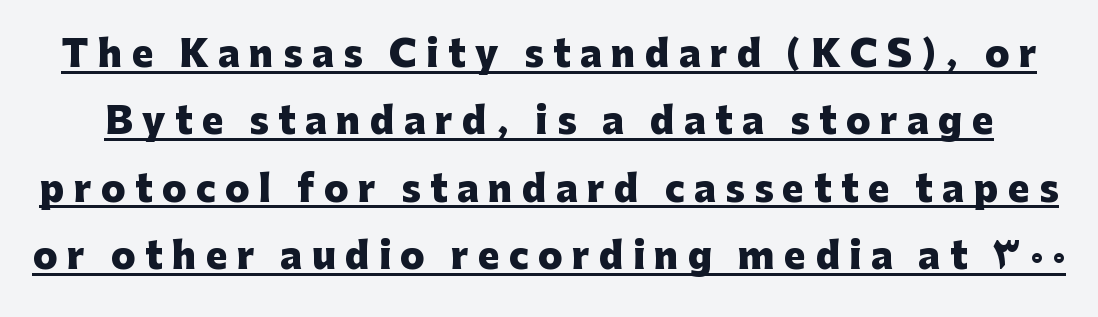
Notice how the stems are strictly vertical — no italics here. The passage shown has open, widely tracked lettering throughout. The letters advance in unequal steps, a hallmark of proportional type. Caption: lettering with a line underneath. The characters look thick and weighty, a clear bold.
